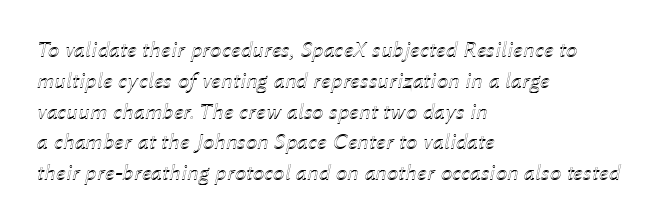
{"italic": "yes", "lean": "right", "slant_degrees": 12, "underline": "no", "align": "left", "line_spacing": "normal", "line_spacing_ratio": 1.34, "letter_spacing": "normal", "letter_spacing_em": 0.0, "glyph_px": 23}
